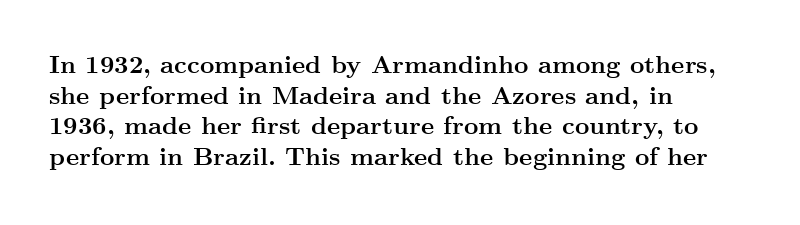
Q: Is the text bold? A: Yes.
Q: Is the text italic (slanted)? A: No, it is upright.
Q: Is the text underlined? A: No.
Q: How is the paragraph aligned? A: Left-aligned.
Q: Is the spacing between letters normal or unusually wide? A: Normal.
